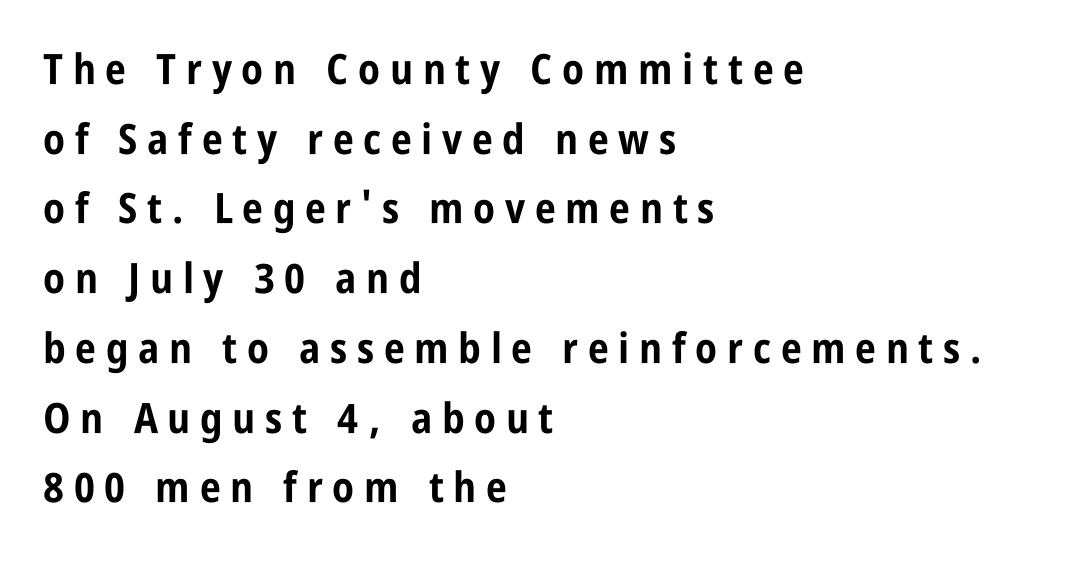
The image shows 42 px bold, condensed sans-serif type, upright; set left-aligned, normal line spacing (1.66x), unusually wide letter spacing (+0.23 em), not underlined; low stroke contrast and a large x-height.
